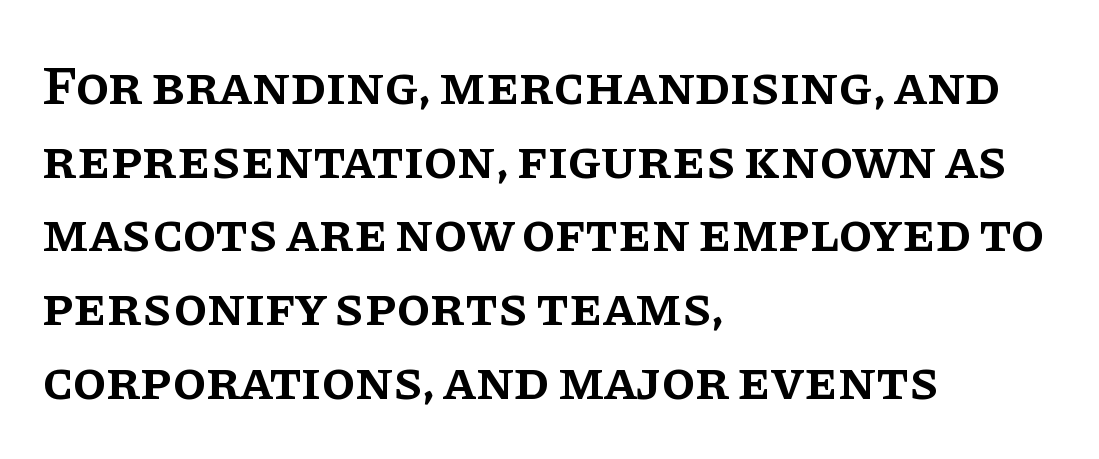
The passage shown is typed in a proportional face where columns would drift. Whoever set this chose a conventional vertical rhythm. The axis of the letterforms is exactly vertical. Summary of weight: moderately heavy, a semibold. Teacher's note: observe the even left margin — that is flush-left alignment. Little horizontal feet cap the strokes, marking this as serif type.
